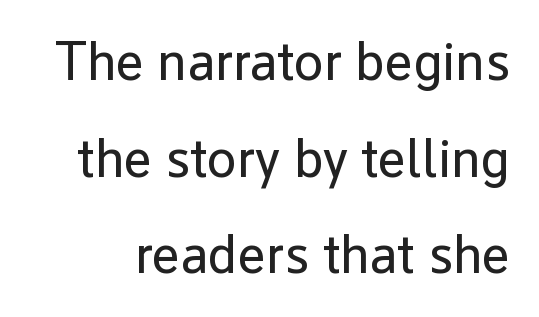
Q: Is the text bold? A: No.
Q: Is the text italic (slanted)? A: No, it is upright.
Q: Is the typeface a serif or a sans-serif typeface? A: Sans-serif.
Q: Is the text underlined? A: No.
Q: Is the spacing between letters normal or unusually wide? A: Normal.
Q: Width (condensed, normal, or wide)? A: Normal.
Q: Stroke contrast? A: Low.
Q: x-height? A: Medium.
Q: Monospaced? A: No.
